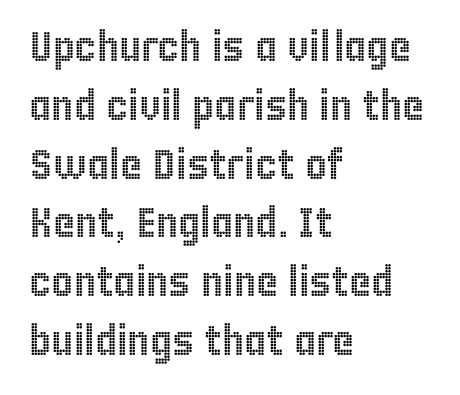
{"italic": "no", "width": "condensed", "x_height": "large", "monospaced": "no", "underline": "no", "align": "left", "line_spacing": "normal", "line_spacing_ratio": 1.4, "letter_spacing": "normal", "letter_spacing_em": 0.0, "glyph_px": 42}
